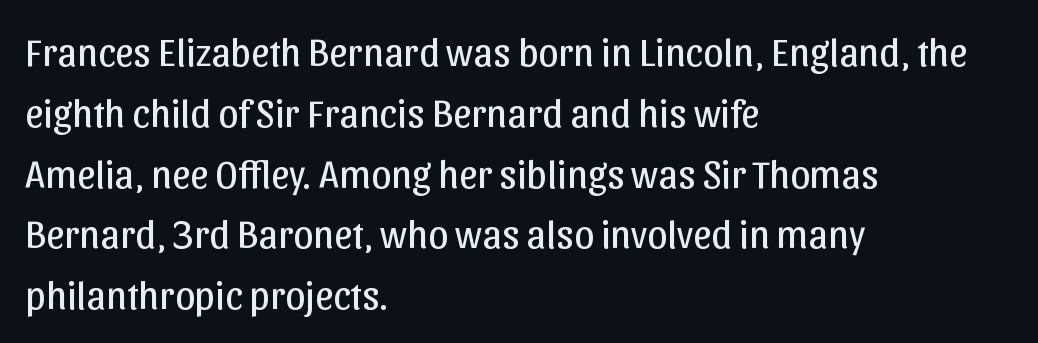
Any mark beneath the type? The region is blank. Weight: regular or lighter. Honestly, the letter spacing is just normal — you wouldn't notice it. The setting favours the left margin, as ordinary paragraphs usually do.
